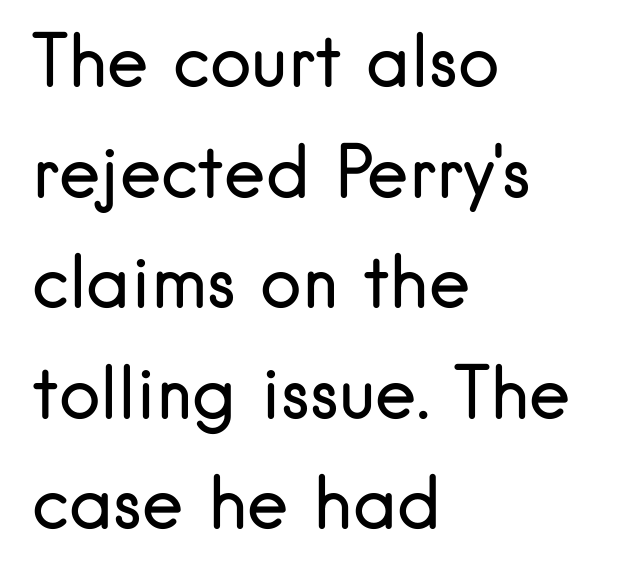
The image shows 70 px regular-weight sans-serif type, upright; set left-aligned, normal line spacing (1.58x), normal letter spacing, not underlined; low stroke contrast and a small x-height.
